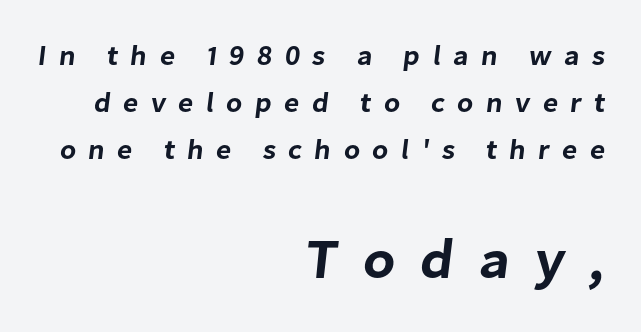
The image shows 56 px sans-serif type; set right-aligned, normal line spacing (1.67x), unusually wide letter spacing (+0.44 em), not underlined; the second (bottom) block is 2.0x larger; low stroke contrast and a medium x-height.
